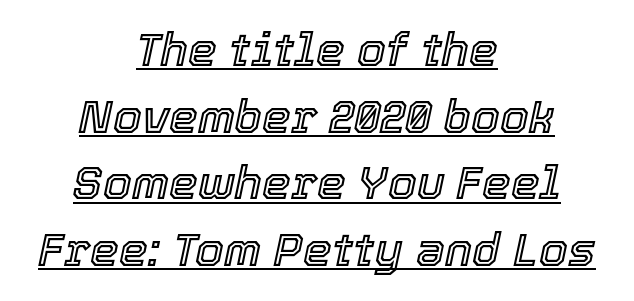
Quick note: italic. A typesetter would call this proportional, since set widths differ per character. The tracking reads as untouched default to a designer's eye. Whoever set this chose a conventional vertical rhythm. Decoration check: the copy is underlined.
